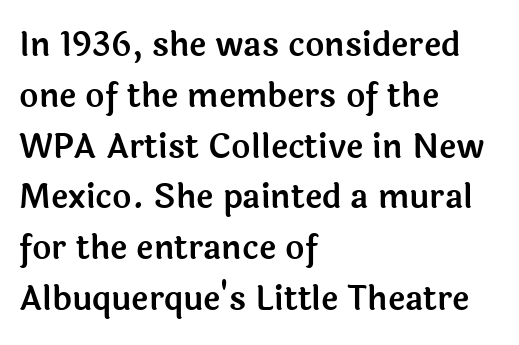
Honestly, the letter spacing is just normal — you wouldn't notice it. This sample is left-justified, so line endings fall wherever the words run out. Nobody drew a line under any word here. This sample has the flowing, uneven cadence of proportional lettering.
